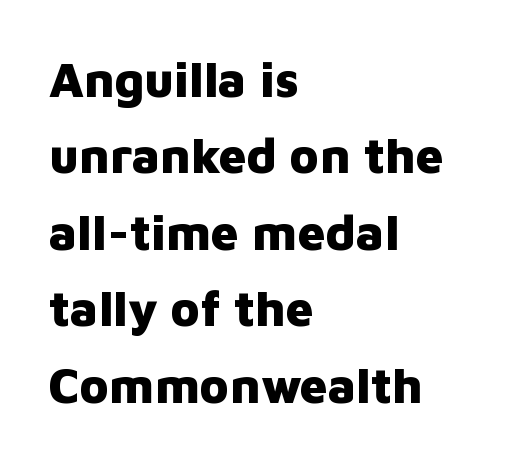
{"serif": "no", "italic": "no", "bold": "yes", "weight": "heavy", "width": "normal", "stroke_contrast": "low", "x_height": "medium", "monospaced": "no", "underline": "no", "align": "left", "line_spacing": "normal", "line_spacing_ratio": 1.56, "letter_spacing": "normal", "letter_spacing_em": 0.0, "glyph_px": 49}
